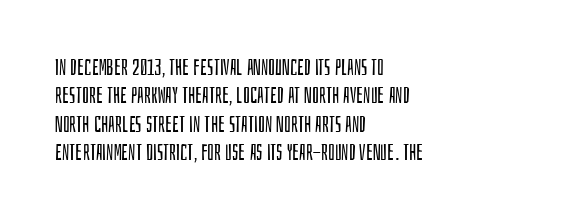
Q: Is the text bold? A: No.
Q: Is the text italic (slanted)? A: No, it is upright.
Q: Is the text underlined? A: No.
Q: How is the paragraph aligned? A: Left-aligned.
Q: Is the spacing between letters normal or unusually wide? A: Normal.
Q: Is the spacing between lines tight, normal or loose? A: Normal.
